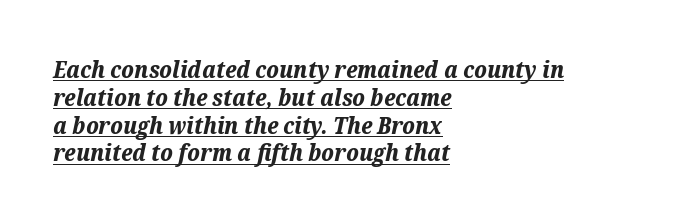
The image shows 23 px bold type, italic (leaning right); set left-aligned, line spacing 1.21x, normal letter spacing, underlined.
